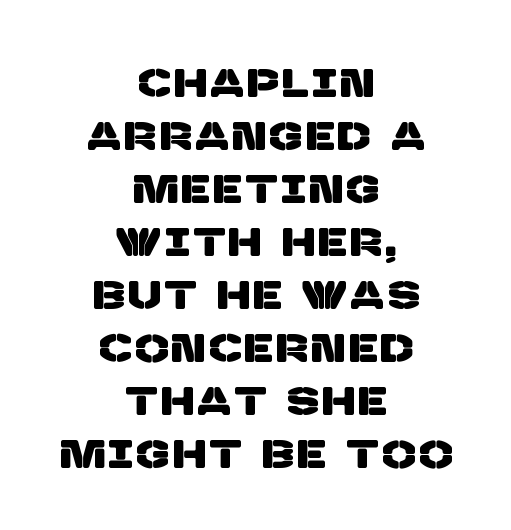
Q: Is the typeface a serif or a sans-serif typeface? A: Sans-serif.
Q: Is the text underlined? A: No.
Q: How is the paragraph aligned? A: Centered.
Q: Is the spacing between lines tight, normal or loose? A: Normal.
Q: Width (condensed, normal, or wide)? A: Normal.
Q: Stroke contrast? A: Low.
Q: x-height? A: Large.
Q: Monospaced? A: No.
